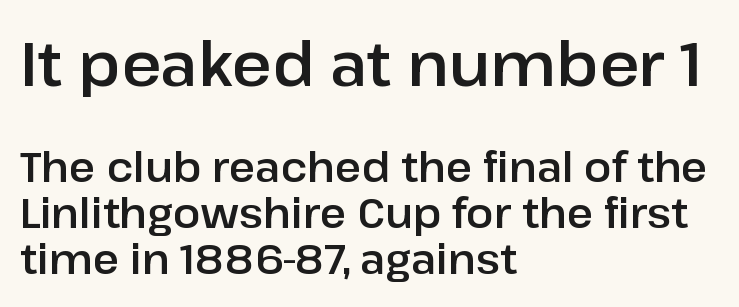
Notice how the passage keeps a crisp vertical edge on the left only. The space beneath each line is pristine and unruled. Compared with typical paragraphs, the rows here are closer together. This is sans-serif lettering, the kind often seen on screens and signage.
